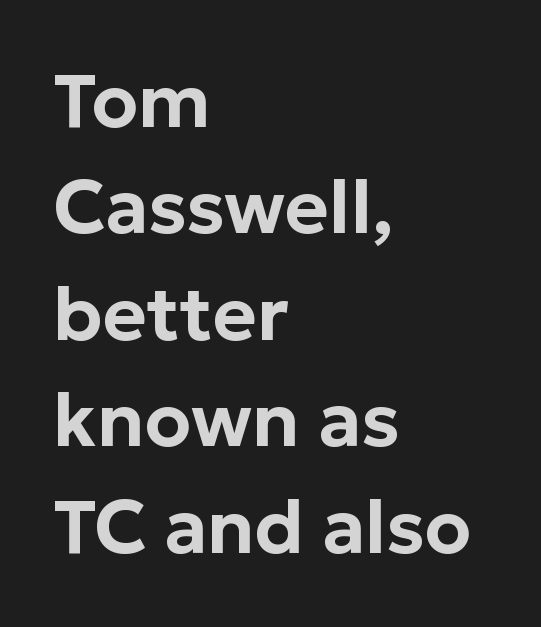
Q: Is the text italic (slanted)? A: No, it is upright.
Q: Is the typeface a serif or a sans-serif typeface? A: Sans-serif.
Q: Is the text underlined? A: No.
Q: How is the paragraph aligned? A: Left-aligned.
Q: Is the spacing between letters normal or unusually wide? A: Normal.
Q: Is the spacing between lines tight, normal or loose? A: Normal.
Q: Width (condensed, normal, or wide)? A: Normal.
Q: Stroke contrast? A: Low.
Q: x-height? A: Medium.
Q: Monospaced? A: No.
